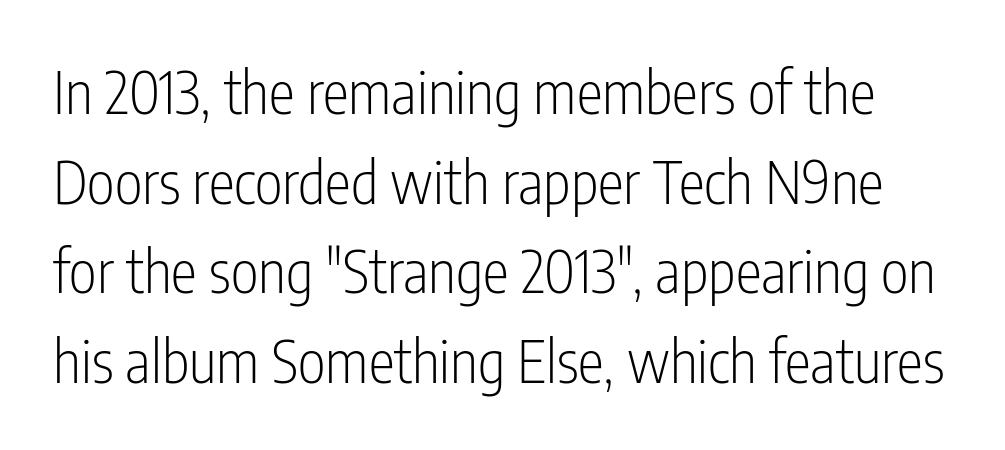
{"serif": "no", "italic": "no", "bold": "no", "weight": "light", "width": "condensed", "stroke_contrast": "low", "x_height": "medium", "monospaced": "no", "underline": "no", "line_spacing": "normal", "line_spacing_ratio": 1.52, "letter_spacing": "normal", "letter_spacing_em": 0.0, "glyph_px": 59}
